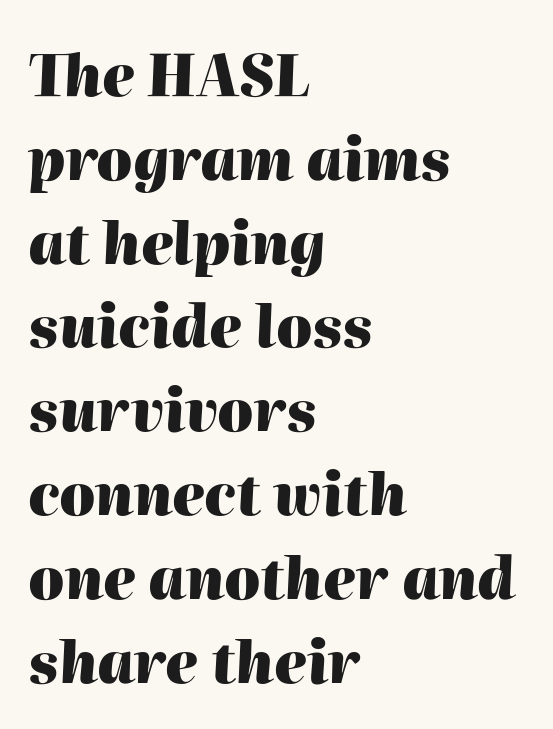
{"italic": "yes", "lean": "right", "slant_degrees": 2, "bold": "yes", "weight": "heavy", "width": "normal", "stroke_contrast": "high", "x_height": "medium", "monospaced": "no", "underline": "no", "align": "left", "line_spacing": "normal", "line_spacing_ratio": 1.47, "letter_spacing": "normal", "letter_spacing_em": 0.0, "glyph_px": 57}
